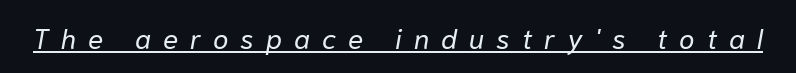
Q: Is the text bold? A: No.
Q: Is the text italic (slanted)? A: Yes, it leans right by about 10 degrees.
Q: Is the text underlined? A: Yes.
Q: Is the spacing between letters normal or unusually wide? A: Unusually wide.
Q: Width (condensed, normal, or wide)? A: Normal.
Q: Stroke contrast? A: Low.
Q: x-height? A: Medium.
Q: Monospaced? A: No.
